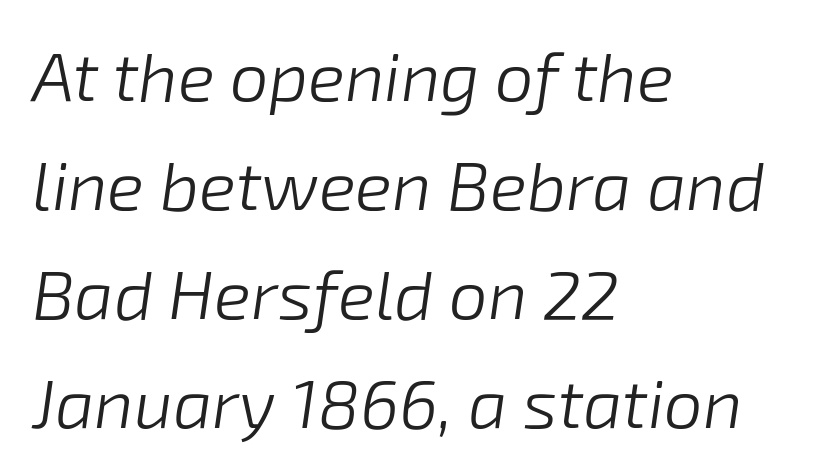
Slant detected: the letters are inclined. The face used here is rendered with its standard letterfit. Honestly, there is no underline to notice here at all. Baseline-to-baseline distance is the conventional proportion of letter height. Looks like regular typesetting: each glyph gets only the width it needs. Does the copy run flush right? No — it runs flush left.
